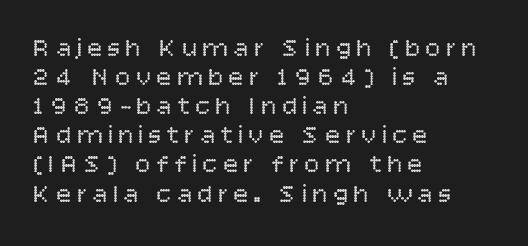
Q: Is the text bold? A: No.
Q: Is the text italic (slanted)? A: No, it is upright.
Q: Is the text underlined? A: No.
Q: How is the paragraph aligned? A: Left-aligned.
Q: Is the spacing between lines tight, normal or loose? A: Tight.
